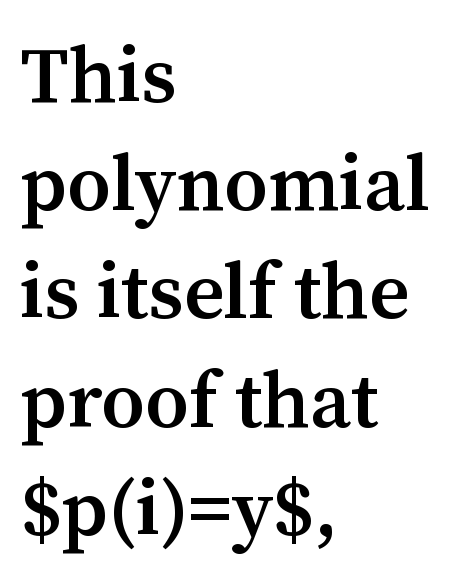
Glyph-to-glyph distance matches everyday printed text. Descender tails drop into unmarked territory. Classification — serif. The passage shown is typed in a proportional face where columns would drift. This is the regular roman posture of the typeface. The font is running at a semibold setting, under full bold.
